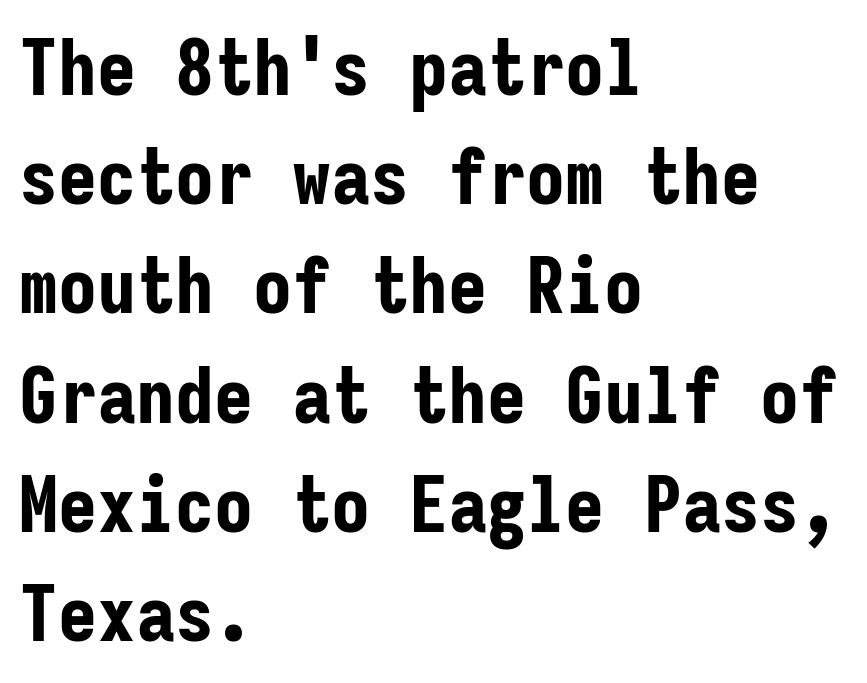
Ascenders rise straight up at ninety degrees. No feet cap the strokes, marking this as sans-serif type. The gap between lines stays unmarked. Interline gaps are of average width in this sample. These lines are rendered in a fixed-pitch font. The rag falls on the right side of this text block.
